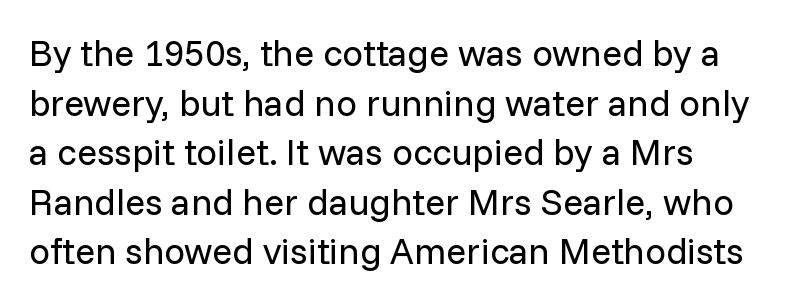
{"serif": "no", "italic": "no", "bold": "no", "weight": "regular", "width": "normal", "stroke_contrast": "low", "x_height": "medium", "monospaced": "no", "underline": "no", "align": "left", "line_spacing": "normal", "line_spacing_ratio": 1.34, "letter_spacing": "normal", "letter_spacing_em": 0.0, "glyph_px": 37}
